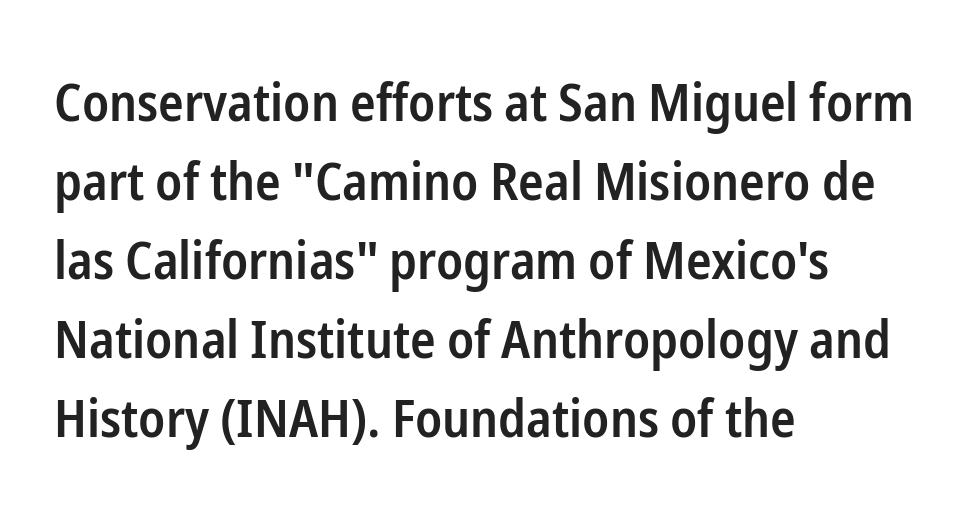
Q: Is the text bold? A: Semi-bold.
Q: Is the text italic (slanted)? A: No, it is upright.
Q: Is the typeface a serif or a sans-serif typeface? A: Sans-serif.
Q: Is the text underlined? A: No.
Q: How is the paragraph aligned? A: Left-aligned.
Q: Is the spacing between letters normal or unusually wide? A: Normal.
Q: Is the spacing between lines tight, normal or loose? A: Normal.
Q: Width (condensed, normal, or wide)? A: Condensed.
Q: Stroke contrast? A: Low.
Q: x-height? A: Medium.
Q: Monospaced? A: No.
